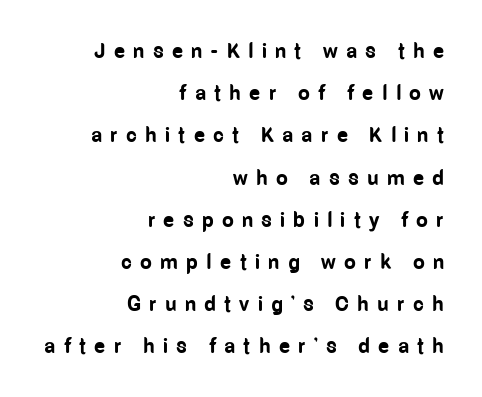
The image shows 21 px bold type, upright; set right-aligned, loose line spacing (2.01x), unusually wide letter spacing (+0.39 em), not underlined.
